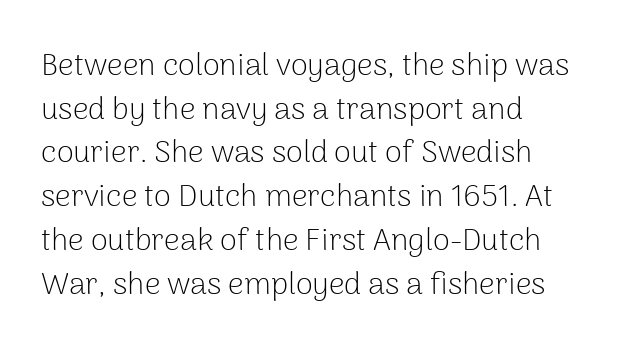
The image shows 31 px light sans-serif type, upright; set left-aligned, normal line spacing (1.41x), normal letter spacing, not underlined; low stroke contrast and a medium x-height.
